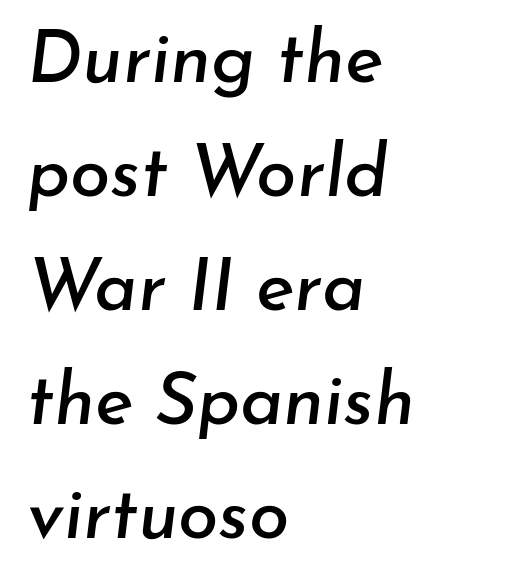
A typesetter would call this proportional, since set widths differ per character. The ragged edge is on the right, which tells us the setting is flush left. The strip under each line holds only bare page. Characters are canted at an angle relative to the baseline's perpendicular.
